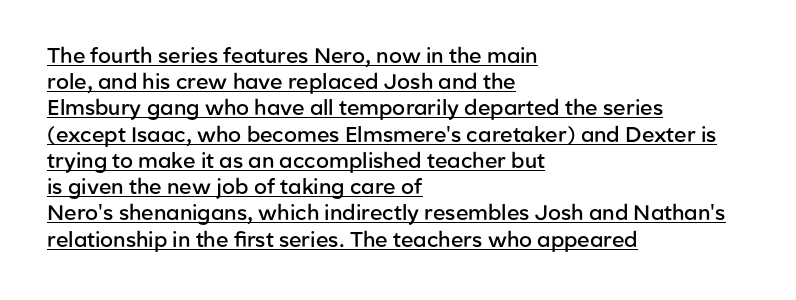
The image shows 21 px text type, upright; set left-aligned, normal line spacing (1.25x), normal letter spacing, underlined.
